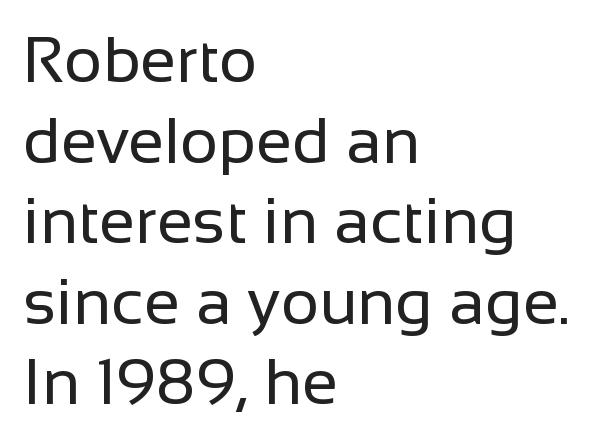
Serifs: no, the terminals of the letterforms are clean. A student would call this left alignment; a typographer would say flush left, rag right. Do the characters align in a grid? No, the font is proportional. Lines of text with bare space underneath. No extra tracking has been applied to these lines. Ascenders rise straight up at ninety degrees.
